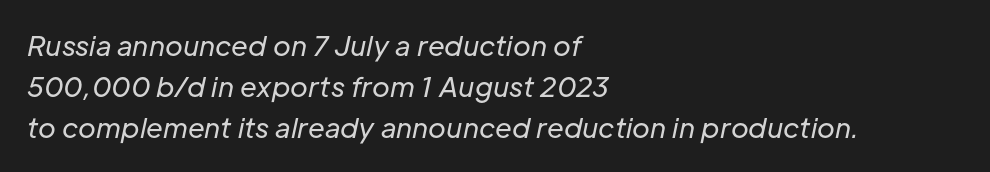
The image shows 27 px text type, italic (leaning right); set left-aligned, normal line spacing (1.51x), normal letter spacing, not underlined.
